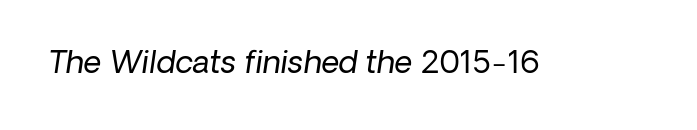
{"italic": "yes", "lean": "right", "slant_degrees": 8, "bold": "no", "weight": "regular", "width": "normal", "stroke_contrast": "low", "x_height": "medium", "monospaced": "no", "underline": "no", "letter_spacing": "normal", "letter_spacing_em": 0.0, "glyph_px": 31}
